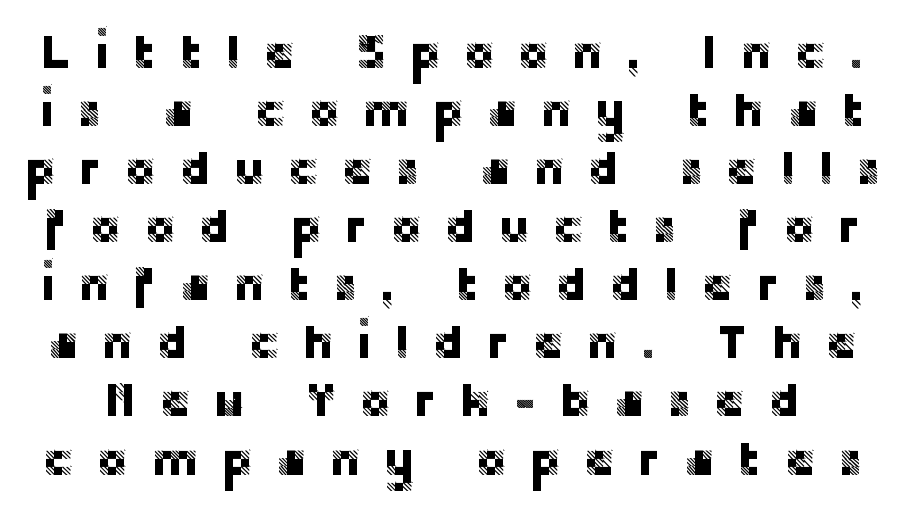
The image shows 48 px sans-serif type, upright; set line spacing 1.21x, unusually wide letter spacing (+0.46 em), not underlined; low stroke contrast and a large x-height.
